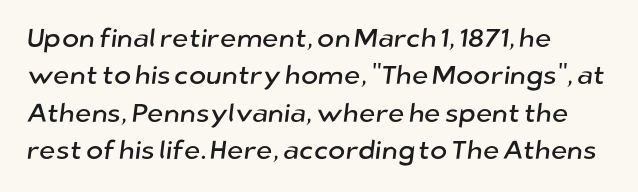
{"underline": "no", "align": "left", "line_spacing": "normal", "line_spacing_ratio": 1.44, "letter_spacing": "normal", "letter_spacing_em": 0.0, "glyph_px": 26}
